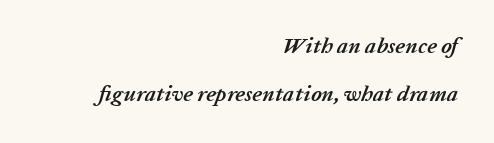
The gaps between neighbouring characters are ordinary and unremarkable. Quick note: underline off. Quick note: italic. As a designer I'd log this as weight 700, bold.
